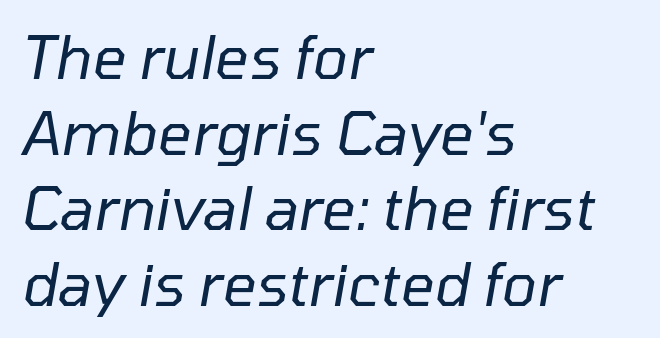
The image shows 59 px regular-weight type, italic (leaning right); set left-aligned, normal line spacing (1.28x), normal letter spacing, not underlined; low stroke contrast and a medium x-height.
